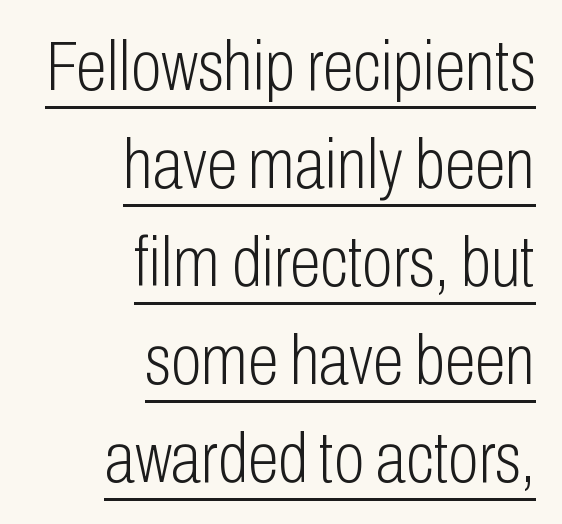
Q: Is the text bold? A: No.
Q: Is the text italic (slanted)? A: No, it is upright.
Q: Is the typeface a serif or a sans-serif typeface? A: Sans-serif.
Q: Is the text underlined? A: Yes.
Q: How is the paragraph aligned? A: Right-aligned.
Q: Is the spacing between letters normal or unusually wide? A: Normal.
Q: Is the spacing between lines tight, normal or loose? A: Normal.
Q: Width (condensed, normal, or wide)? A: Condensed.
Q: Stroke contrast? A: Low.
Q: x-height? A: Medium.
Q: Monospaced? A: No.
